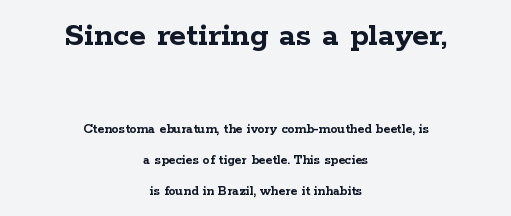
Examine the stroke ends and you'll spot serifs. Vertical spacing — loose. Quick note: not italic, upright. This rendering features lettering with no underline. Short and long lines alike share a common midpoint. A full-strength bold gives these letters their thick strokes.
